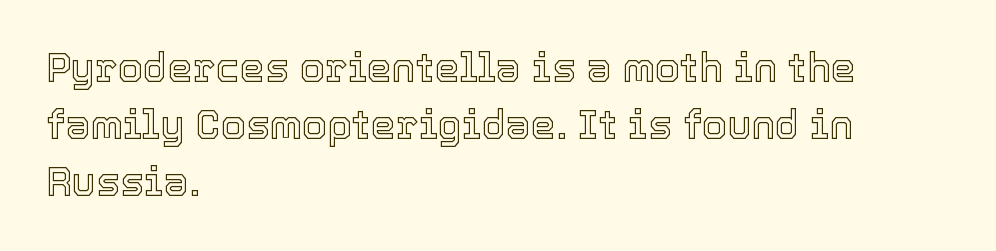
Honestly, there is no underline to notice here at all. Observe the ordinary spacing: letters are neighbours, not strangers. These lines were composed using upright roman letters. Spacing verdict: proportional, widths tailored to each character. Layout note: lines flush left. Compared with typical paragraphs, the rows here are spaced about the same.
